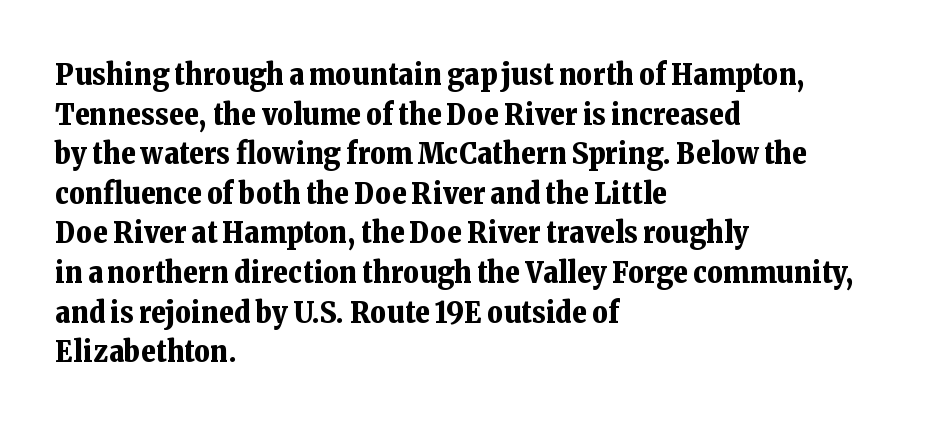
The image shows 30 px bold serif type, upright; set left-aligned, normal line spacing (1.32x), normal letter spacing, not underlined; low stroke contrast and a medium x-height.
